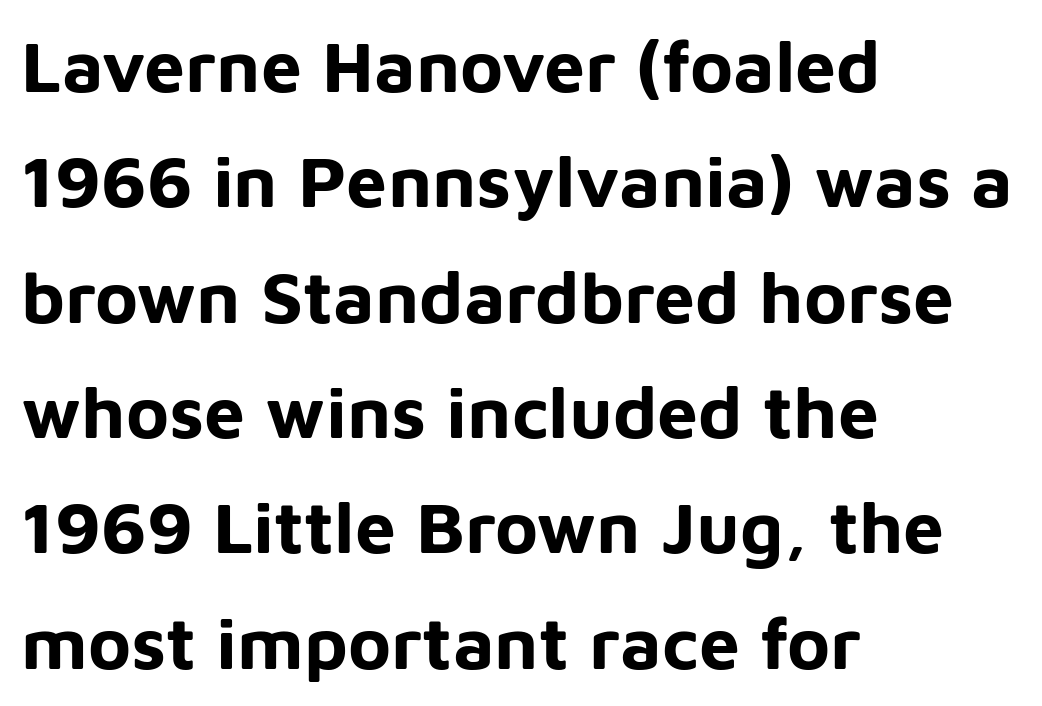
Q: Is the text bold? A: Yes.
Q: Is the text italic (slanted)? A: No, it is upright.
Q: Is the typeface a serif or a sans-serif typeface? A: Sans-serif.
Q: Is the text underlined? A: No.
Q: How is the paragraph aligned? A: Left-aligned.
Q: Is the spacing between letters normal or unusually wide? A: Normal.
Q: Is the spacing between lines tight, normal or loose? A: Normal.
Q: Width (condensed, normal, or wide)? A: Normal.
Q: Stroke contrast? A: Low.
Q: x-height? A: Medium.
Q: Monospaced? A: No.
